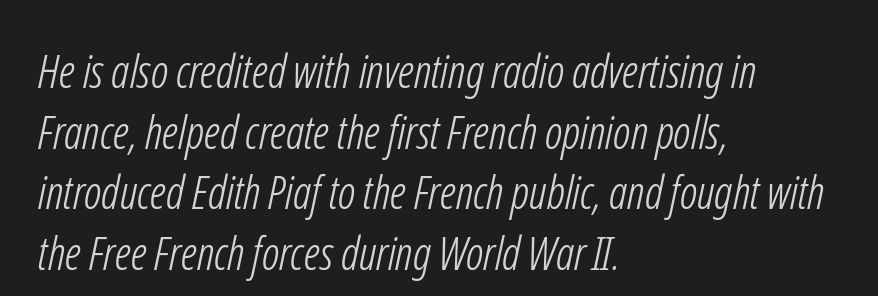
{"serif": "no", "bold": "no", "weight": "light", "width": "condensed", "stroke_contrast": "low", "x_height": "medium", "monospaced": "no", "underline": "no", "align": "left", "line_spacing": "normal", "line_spacing_ratio": 1.32, "letter_spacing": "normal", "letter_spacing_em": 0.0, "glyph_px": 46}
